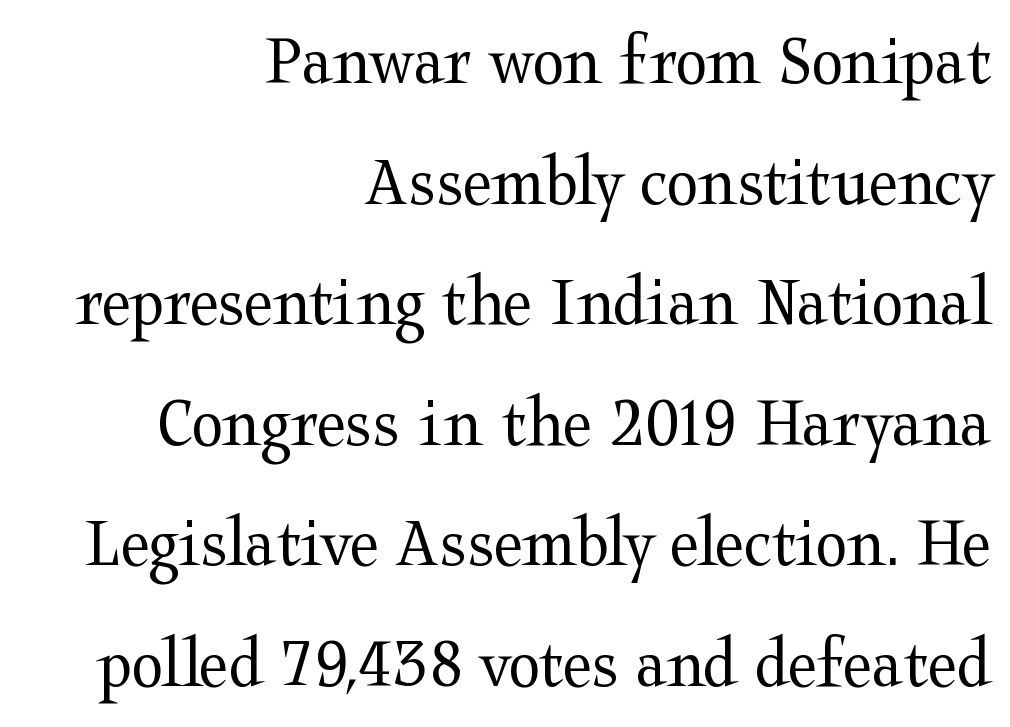
The image shows 74 px regular-weight, wide serif type, upright; set right-aligned, normal line spacing (1.63x), normal letter spacing, not underlined; medium stroke contrast and a medium x-height.
